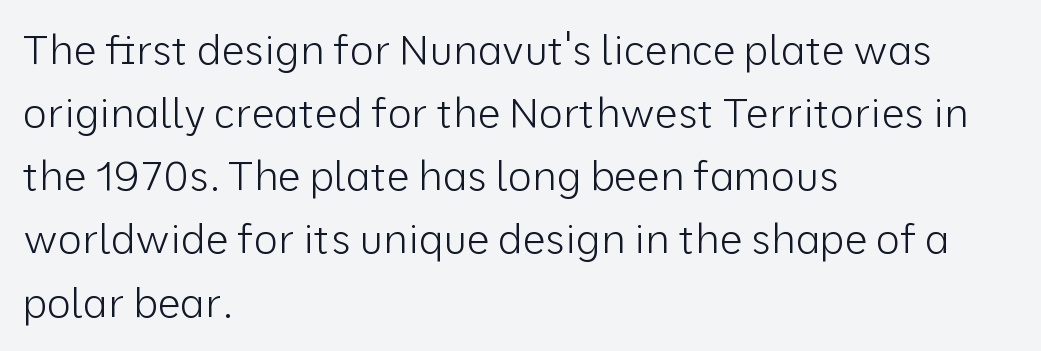
{"serif": "no", "italic": "no", "bold": "no", "weight": "light", "width": "normal", "stroke_contrast": "low", "x_height": "medium", "monospaced": "no", "underline": "no", "align": "left", "line_spacing": "normal", "line_spacing_ratio": 1.54, "letter_spacing": "normal", "letter_spacing_em": 0.0, "glyph_px": 41}
